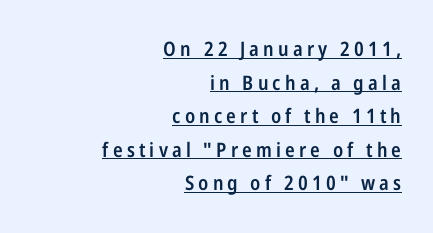
Q: Is the text bold? A: Semi-bold.
Q: Is the text italic (slanted)? A: No, it is upright.
Q: Is the text underlined? A: Yes.
Q: How is the paragraph aligned? A: Right-aligned.
Q: Is the spacing between letters normal or unusually wide? A: Unusually wide.
Q: Is the spacing between lines tight, normal or loose? A: Normal.
